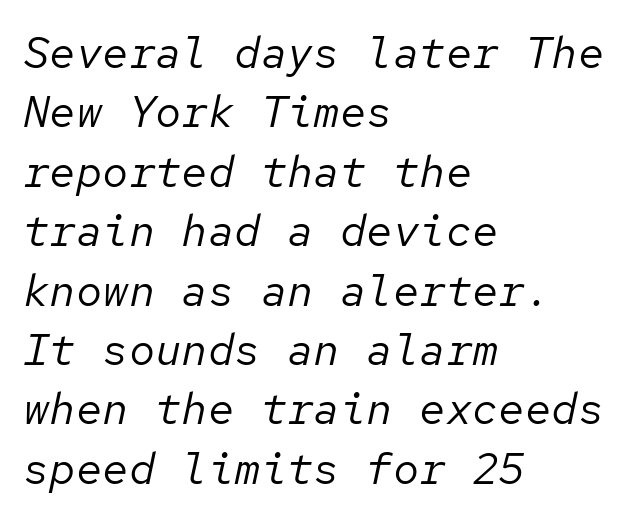
Where is the straight margin? On the left. The face used here is monospaced, like something from a code editor. Honestly, there is no underline to notice here at all. Characters are canted at an angle relative to the baseline's perpendicular. Think standard paragraph weight, or any step lighter than that.
